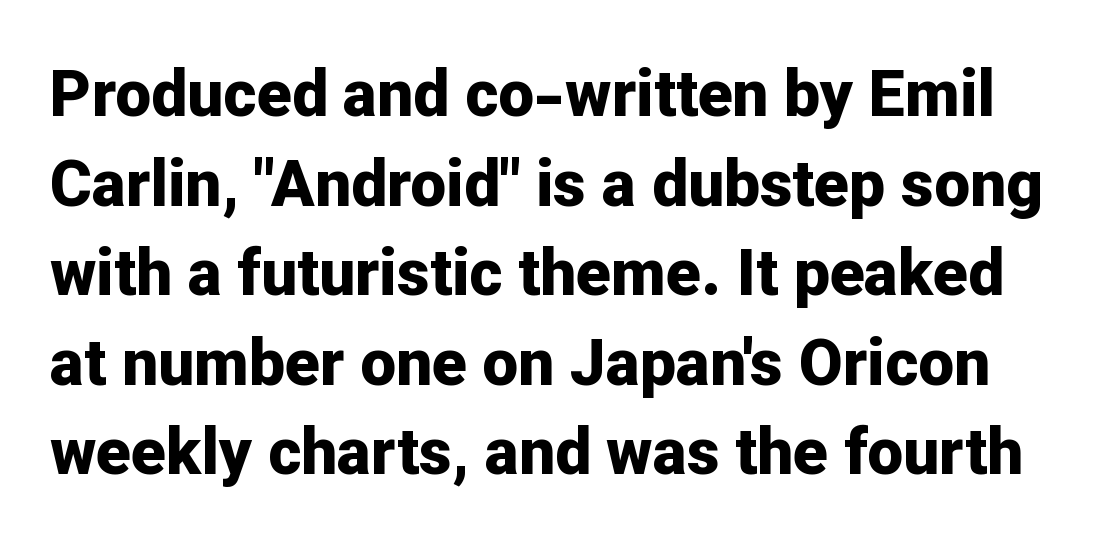
{"serif": "no", "italic": "no", "bold": "yes", "weight": "bold", "width": "normal", "stroke_contrast": "low", "x_height": "medium", "monospaced": "no", "underline": "no", "line_spacing": "normal", "line_spacing_ratio": 1.4, "letter_spacing": "normal", "letter_spacing_em": 0.0, "glyph_px": 64}
